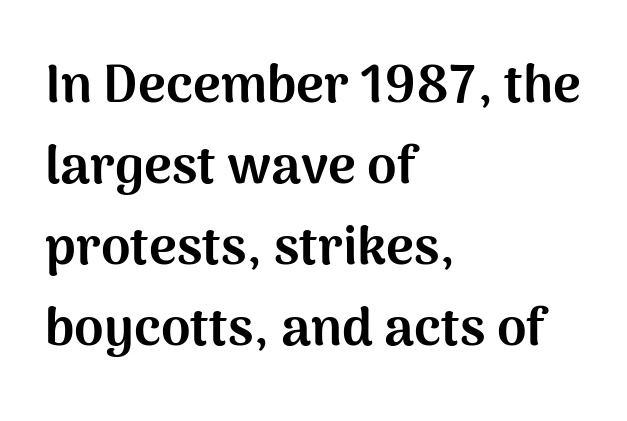
{"serif": "no", "italic": "no", "bold": "yes", "weight": "bold", "width": "normal", "stroke_contrast": "medium", "x_height": "medium", "monospaced": "no", "underline": "no", "align": "left", "line_spacing": "normal", "line_spacing_ratio": 1.53, "letter_spacing": "normal", "letter_spacing_em": 0.0, "glyph_px": 53}
